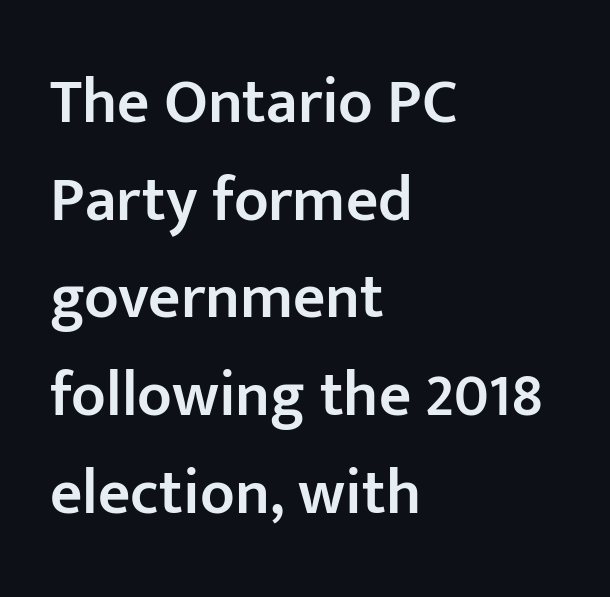
Q: Is the text bold? A: Semi-bold.
Q: Is the text italic (slanted)? A: No, it is upright.
Q: Is the typeface a serif or a sans-serif typeface? A: Sans-serif.
Q: Is the text underlined? A: No.
Q: How is the paragraph aligned? A: Left-aligned.
Q: Is the spacing between letters normal or unusually wide? A: Normal.
Q: Is the spacing between lines tight, normal or loose? A: Normal.
Q: Width (condensed, normal, or wide)? A: Normal.
Q: Stroke contrast? A: Low.
Q: x-height? A: Medium.
Q: Monospaced? A: No.
